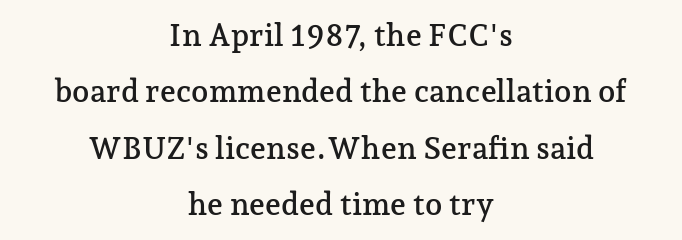
The image shows 31 px serif type, upright; set centered, line spacing 1.82x, normal letter spacing, not underlined; low stroke contrast and a medium x-height.
